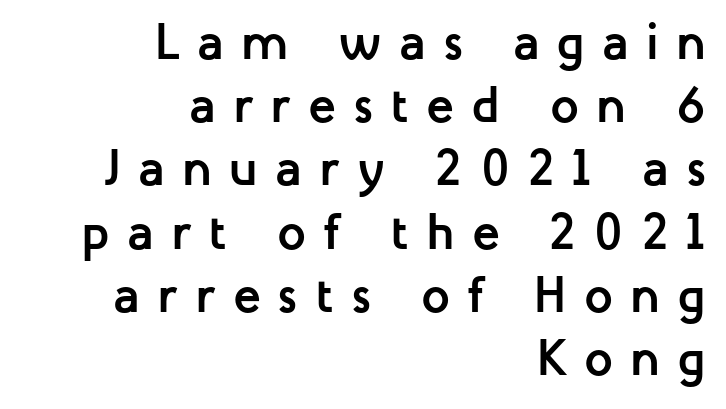
Q: Is the text bold? A: Yes.
Q: Is the text italic (slanted)? A: No, it is upright.
Q: Is the typeface a serif or a sans-serif typeface? A: Sans-serif.
Q: Is the text underlined? A: No.
Q: How is the paragraph aligned? A: Right-aligned.
Q: Is the spacing between letters normal or unusually wide? A: Unusually wide.
Q: Width (condensed, normal, or wide)? A: Normal.
Q: Stroke contrast? A: Low.
Q: x-height? A: Medium.
Q: Monospaced? A: No.
